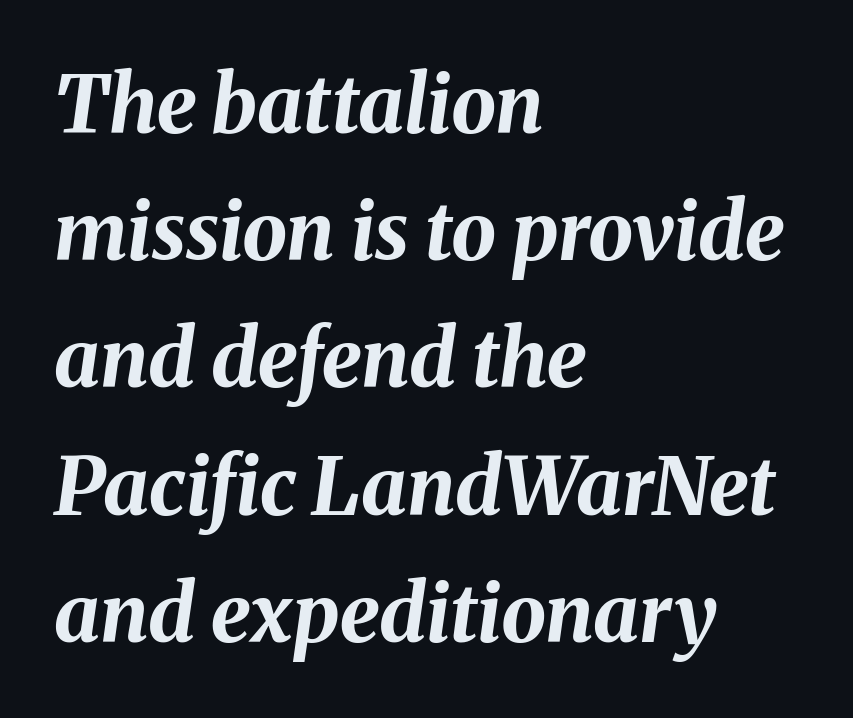
The line-height multiplier appears to be the usual default. Alignment: flush left. Bold? Absolutely — the strokes are thick and heavy. Letters rest on an invisible, unmarked baseline.
